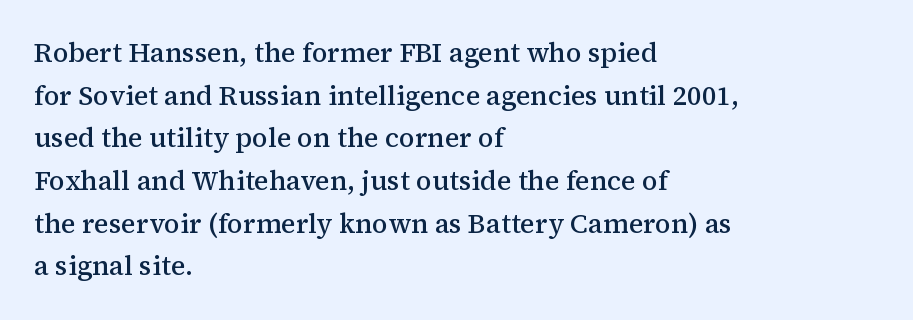
The image shows 27 px text type, upright; set left-aligned, normal line spacing (1.58x), normal letter spacing, not underlined.
